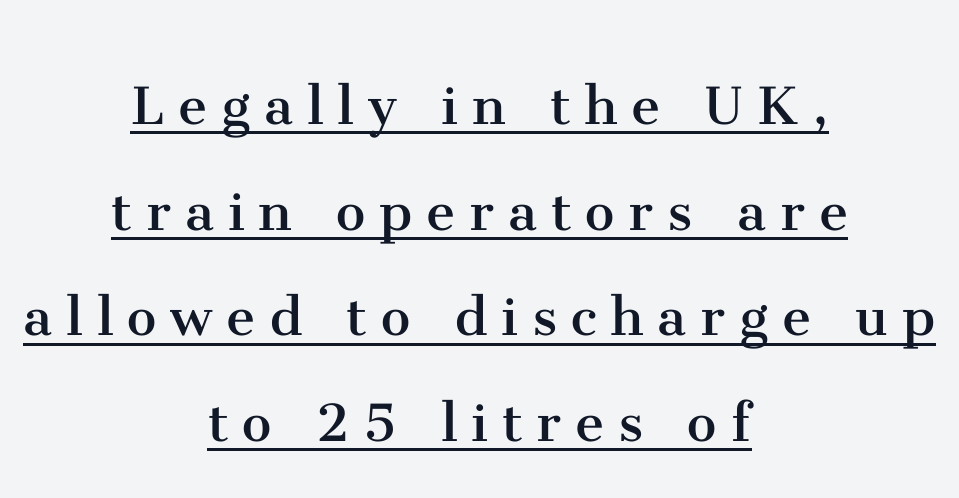
Q: Is the text bold? A: No.
Q: Is the text italic (slanted)? A: No, it is upright.
Q: Is the typeface a serif or a sans-serif typeface? A: Serif.
Q: Is the text underlined? A: Yes.
Q: How is the paragraph aligned? A: Centered.
Q: Is the spacing between letters normal or unusually wide? A: Unusually wide.
Q: Is the spacing between lines tight, normal or loose? A: Normal.
Q: Width (condensed, normal, or wide)? A: Normal.
Q: Stroke contrast? A: Medium.
Q: x-height? A: Medium.
Q: Monospaced? A: No.
